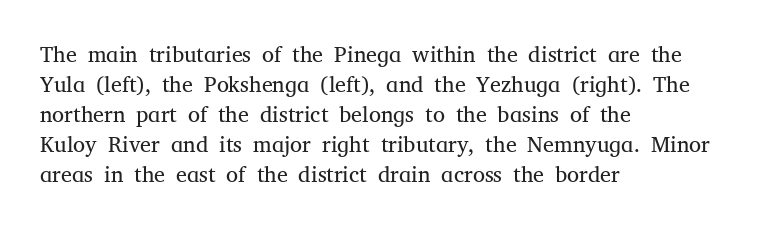
The image shows 22 px text type, upright; set left-aligned, normal line spacing (1.36x), normal letter spacing, not underlined.
